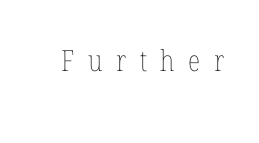
{"italic": "no", "bold": "no", "weight": "thin", "width": "condensed", "stroke_contrast": "low", "x_height": "medium", "monospaced": "no", "underline": "no", "letter_spacing": "wide", "letter_spacing_em": 0.47, "glyph_px": 29}
